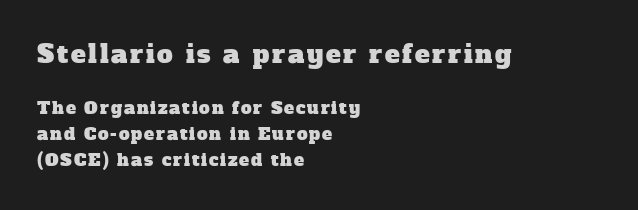
The image shows 25 px text type; set left-aligned, normal line spacing (1.55x), not underlined; the first (top) block is 1.47x larger.
